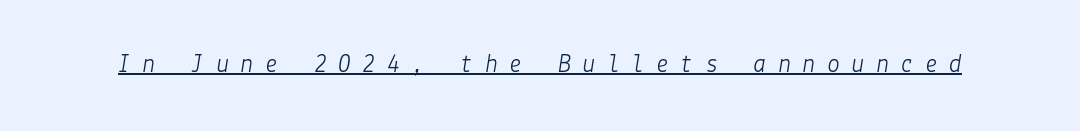
The image shows 26 px text type, italic (leaning right); set unusually wide letter spacing (+0.44 em), underlined.
